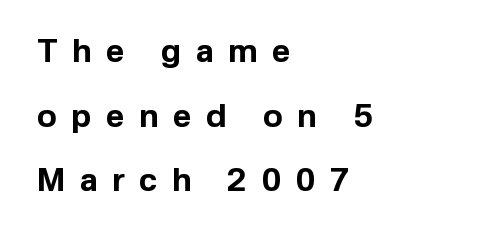
{"serif": "no", "italic": "no", "bold": "yes", "weight": "bold", "width": "normal", "stroke_contrast": "low", "x_height": "medium", "monospaced": "no", "underline": "no", "align": "left", "line_spacing": "loose", "line_spacing_ratio": 2.02, "letter_spacing": "wide", "letter_spacing_em": 0.45, "glyph_px": 32}
